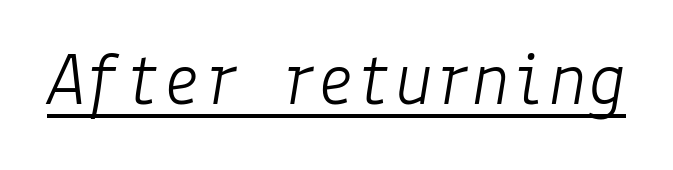
Tall strokes in this sample are angled rather than plumb. What decoration does the sample have? An underline. The font is comparable to plain body text, perhaps lighter. The type is set solid horizontally, with unmodified tracking.
